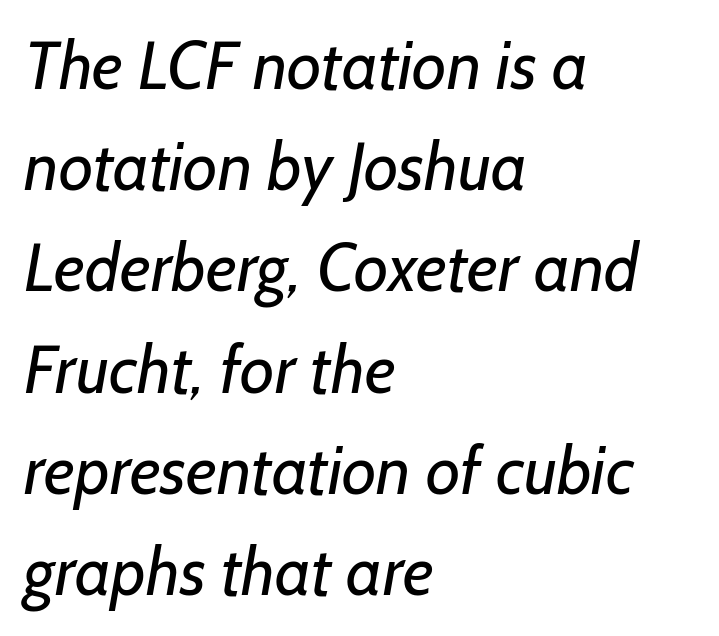
{"serif": "no", "bold": "no", "weight": "regular", "width": "normal", "stroke_contrast": "low", "x_height": "medium", "monospaced": "no", "underline": "no", "align": "left", "line_spacing": "normal", "line_spacing_ratio": 1.51, "letter_spacing": "normal", "letter_spacing_em": 0.0, "glyph_px": 67}
